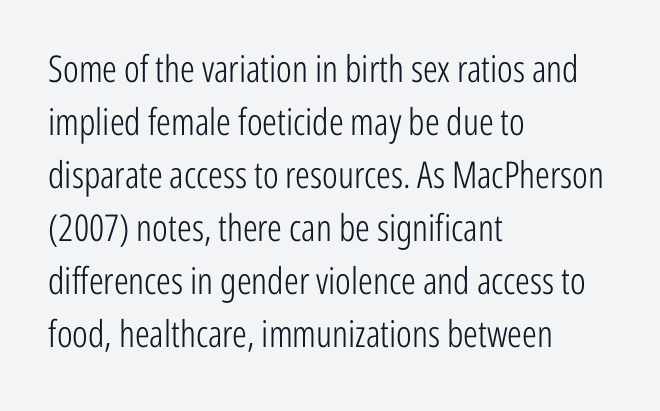
Q: Is the text bold? A: No.
Q: Is the text italic (slanted)? A: No, it is upright.
Q: Is the typeface a serif or a sans-serif typeface? A: Sans-serif.
Q: Is the text underlined? A: No.
Q: How is the paragraph aligned? A: Left-aligned.
Q: Is the spacing between letters normal or unusually wide? A: Normal.
Q: Is the spacing between lines tight, normal or loose? A: Normal.
Q: Width (condensed, normal, or wide)? A: Condensed.
Q: Stroke contrast? A: Low.
Q: x-height? A: Medium.
Q: Monospaced? A: No.
